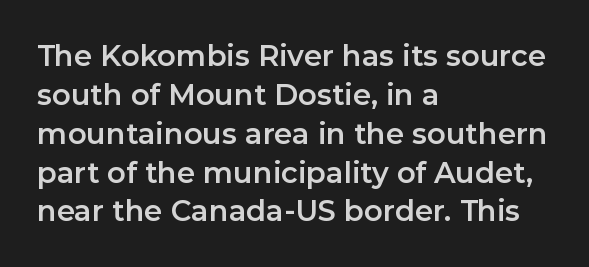
Q: Is the text italic (slanted)? A: No, it is upright.
Q: Is the typeface a serif or a sans-serif typeface? A: Sans-serif.
Q: Is the text underlined? A: No.
Q: How is the paragraph aligned? A: Left-aligned.
Q: Is the spacing between letters normal or unusually wide? A: Normal.
Q: Is the spacing between lines tight, normal or loose? A: Normal.
Q: Width (condensed, normal, or wide)? A: Normal.
Q: Stroke contrast? A: Low.
Q: x-height? A: Medium.
Q: Monospaced? A: No.
